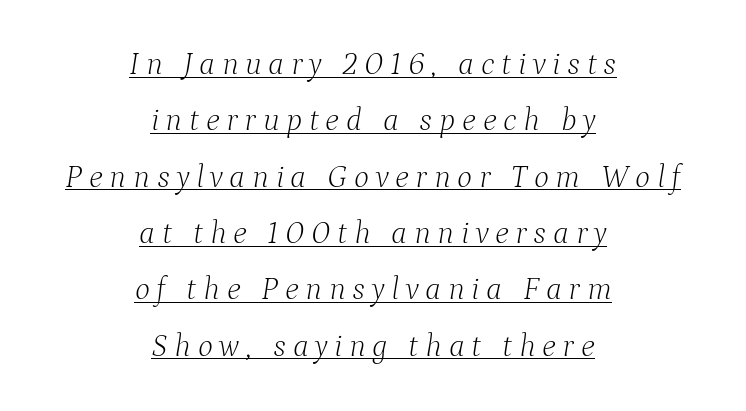
The image shows 32 px light serif type, italic (leaning right); set centered, line spacing 1.76x, unusually wide letter spacing (+0.21 em), underlined; low stroke contrast and a medium x-height.
